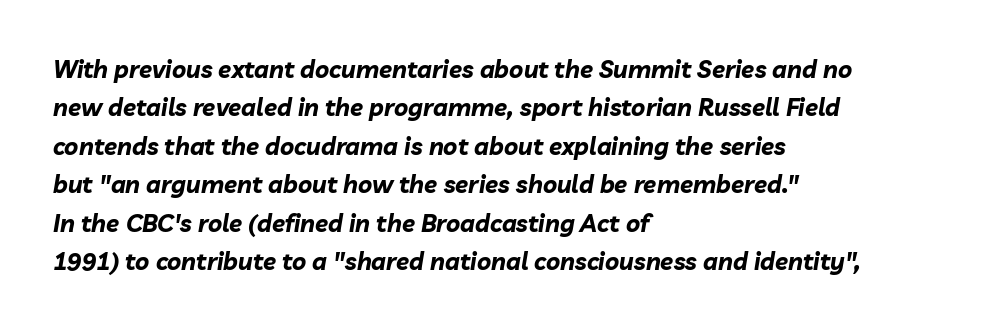
The image shows 24 px bold type, italic (leaning right); set left-aligned, normal line spacing (1.6x), normal letter spacing, not underlined.
